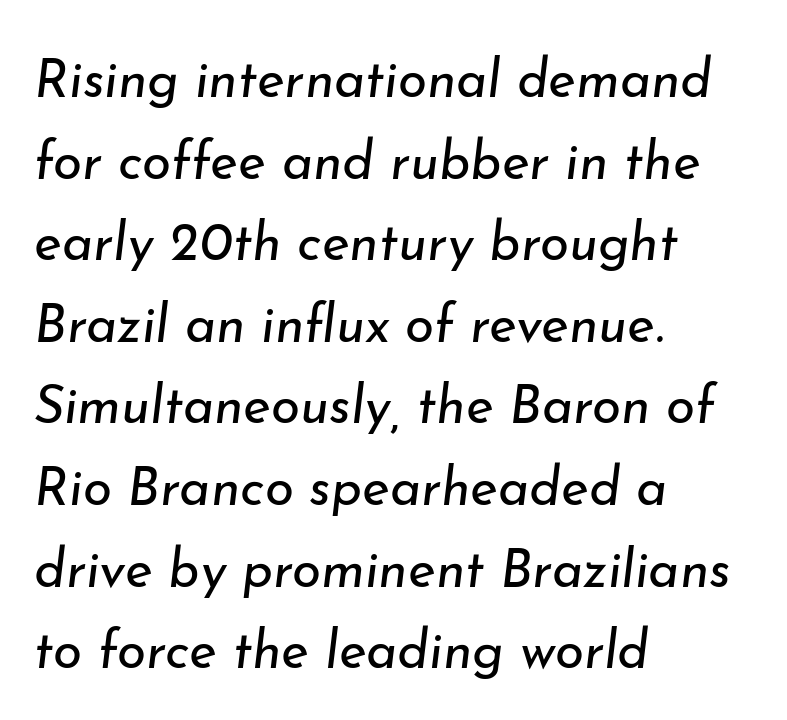
It's the slanting kind of type. Honestly, the row spacing looks completely unremarkable. No word sits above an underline. Stem width sits at or under what a default text font uses.
